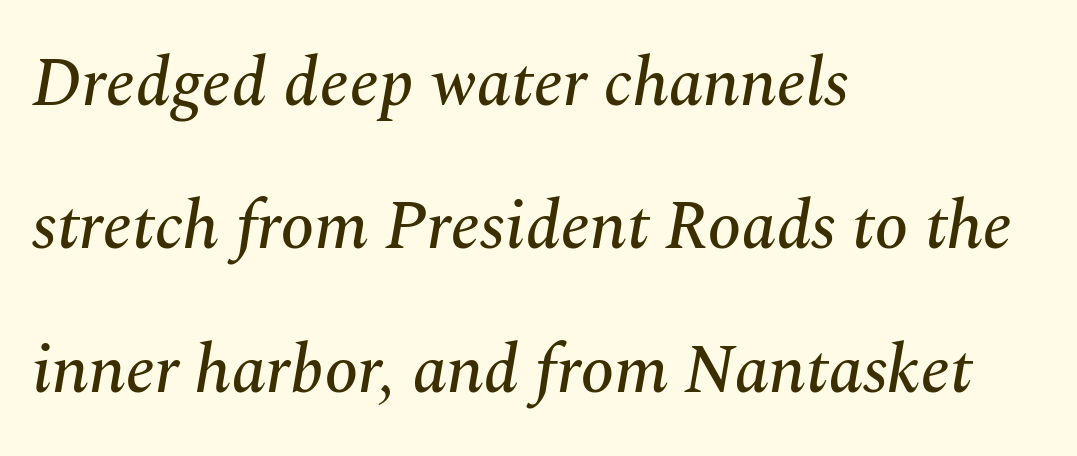
How are the letters spaced? Ordinarily, with no added tracking. Notice the wide empty band between every row — that's loose leading. Glance below the letters and you will spot only blank space. Stroke terminals: seriffed. Horizontal alignment here is leftward, the default for most running prose. Each letter keeps its own natural width here, so spacing adapts to shape.
